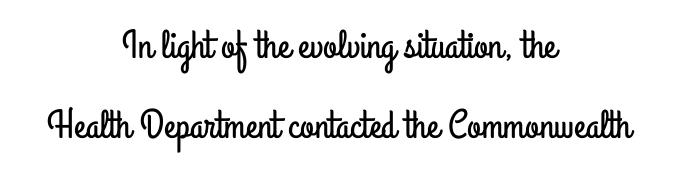
Q: Is the text italic (slanted)? A: No, it is upright.
Q: Is the typeface a serif or a sans-serif typeface? A: Sans-serif.
Q: Is the text underlined? A: No.
Q: How is the paragraph aligned? A: Centered.
Q: Is the spacing between letters normal or unusually wide? A: Normal.
Q: Is the spacing between lines tight, normal or loose? A: Loose.
Q: Width (condensed, normal, or wide)? A: Condensed.
Q: Stroke contrast? A: Low.
Q: x-height? A: Small.
Q: Monospaced? A: No.
